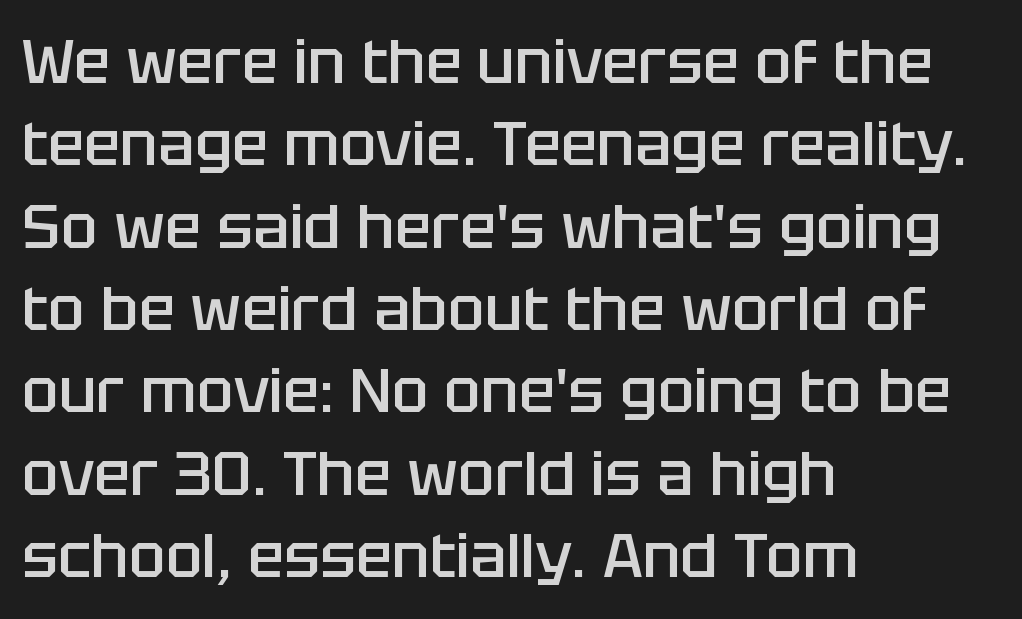
Observe the ordinary spacing: letters are neighbours, not strangers. Letterform terminals end flat and unadorned throughout the passage. Honestly, the row spacing looks completely unremarkable. Teacher's note: observe the even left margin — that is flush-left alignment.
